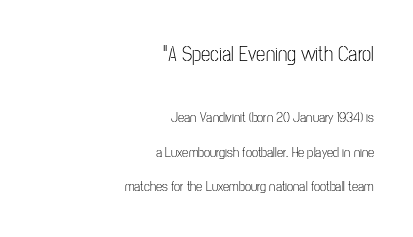
Unbolded letterforms with no extra heft. The more generous point size was reserved for the upper chunk. Notice the wide empty band between every row — that's loose leading. Does the copy run flush right? Yes — the right margin is perfectly even. Check under the words: just untouched page. Words appear dense and cohesive because spacing is normal.
